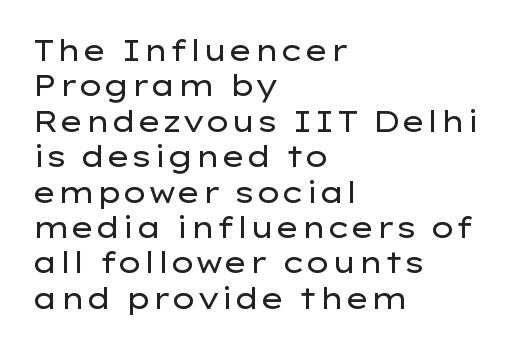
This sample uses an upright cut, with every glyph sitting square on the baseline. Classification — sans serif. The rendering uses natural spacing where letterforms have individual widths. Is the block centered? No — it sits flush against the left margin. Tracking here is standard; glyphs follow each other at the usual distance. Stroke mass is kept to a normal reading level or below.
